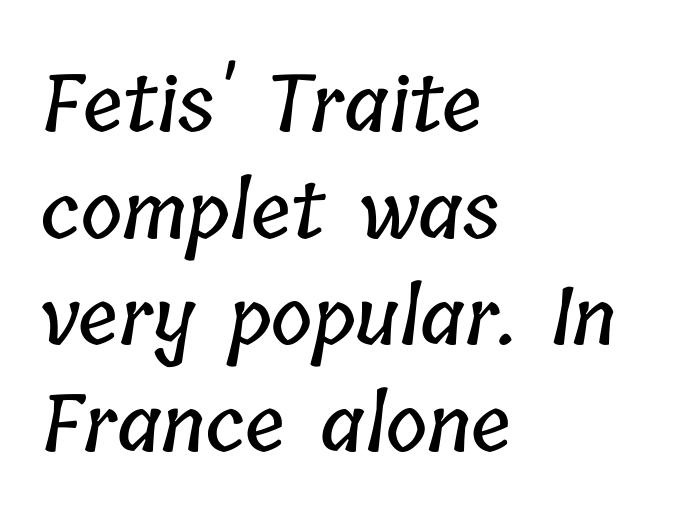
Q: Is the text underlined? A: No.
Q: How is the paragraph aligned? A: Left-aligned.
Q: Is the spacing between letters normal or unusually wide? A: Normal.
Q: Is the spacing between lines tight, normal or loose? A: Normal.
Q: Width (condensed, normal, or wide)? A: Condensed.
Q: Stroke contrast? A: Low.
Q: x-height? A: Medium.
Q: Monospaced? A: No.
